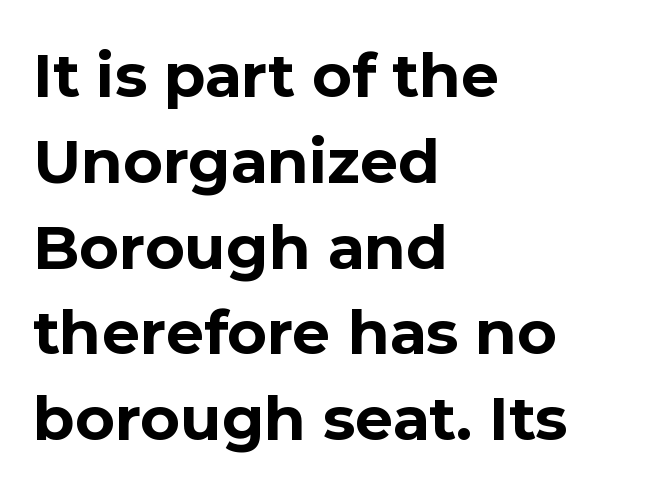
Is this a sans? Yes — the strokes have no serifs. Honestly, the letter spacing is just normal — you wouldn't notice it. No word sits above an underline. A normal amount of white space separates one row of letters from the next. Typographic density is high because the face is bold. Varying glyph widths throughout — classic text-font behaviour.
